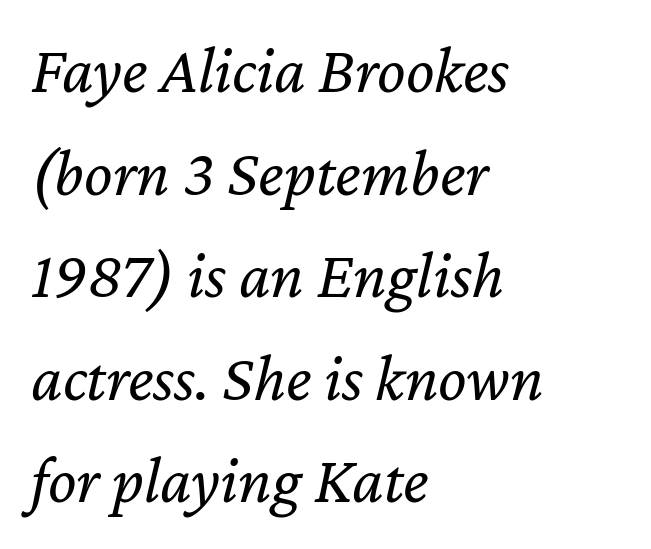
The image shows 67 px regular-weight type, italic (leaning right); set left-aligned, normal line spacing (1.53x), normal letter spacing, not underlined; low stroke contrast and a medium x-height.
